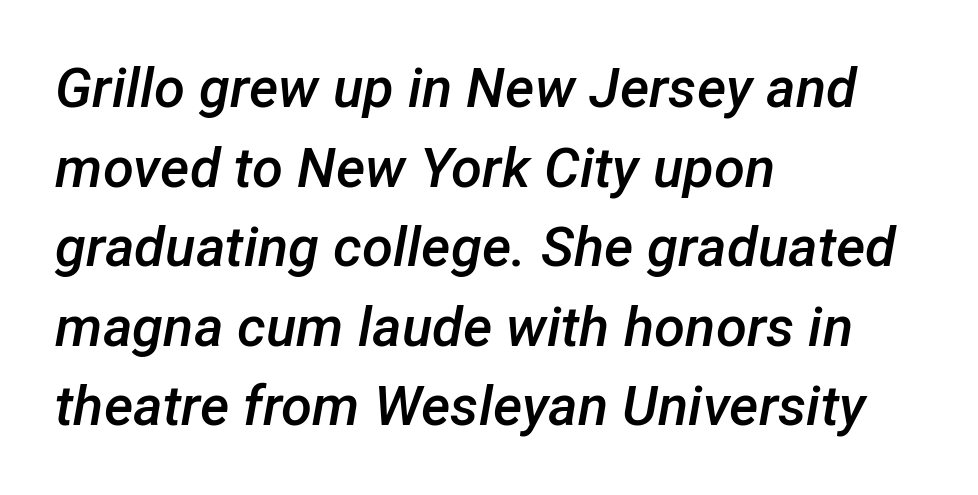
Q: Is the text bold? A: Semi-bold.
Q: Is the text italic (slanted)? A: Yes, it leans right by about 12 degrees.
Q: Is the text underlined? A: No.
Q: How is the paragraph aligned? A: Left-aligned.
Q: Is the spacing between letters normal or unusually wide? A: Normal.
Q: Is the spacing between lines tight, normal or loose? A: Normal.
Q: Width (condensed, normal, or wide)? A: Normal.
Q: Stroke contrast? A: Low.
Q: x-height? A: Medium.
Q: Monospaced? A: No.
